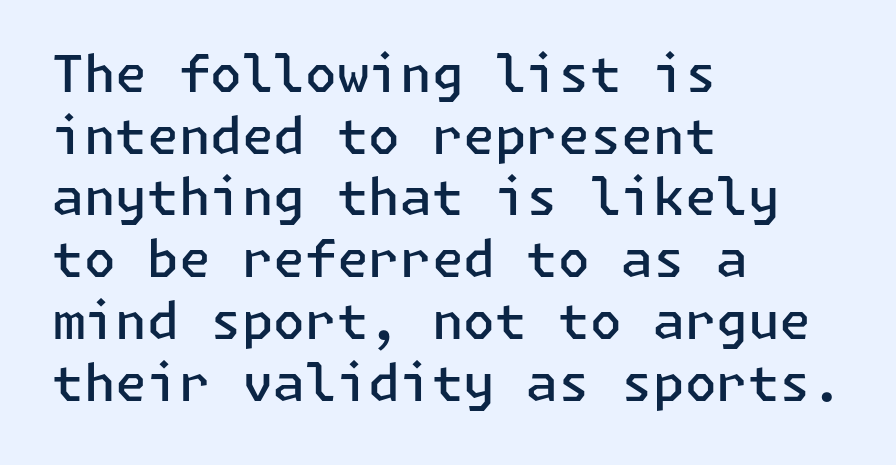
{"serif": "no", "italic": "no", "bold": "semi", "weight": "semibold", "width": "normal", "stroke_contrast": "low", "x_height": "medium", "underline": "no", "align": "left", "line_spacing_ratio": 1.21, "letter_spacing": "normal", "letter_spacing_em": 0.0, "glyph_px": 51}
